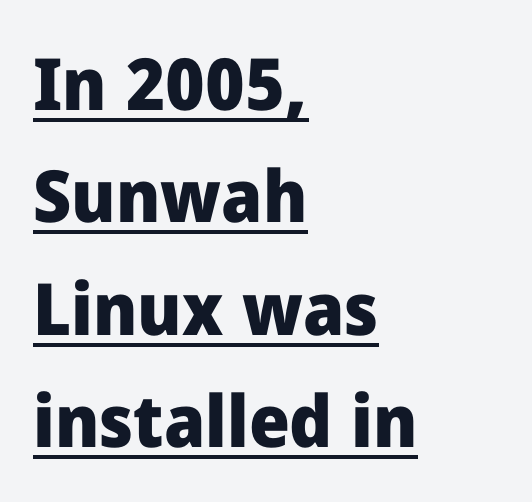
Each glyph is drawn with heavy, bold strokes. Look at the bottom of the vertical strokes: they stop flat, with no serifs. Notice how a bar underscores the lettering throughout. Posture: straight, roman, zero tilt. Characters follow at the spacing the type designer built in. Each letter keeps its own natural width here, so spacing adapts to shape.
